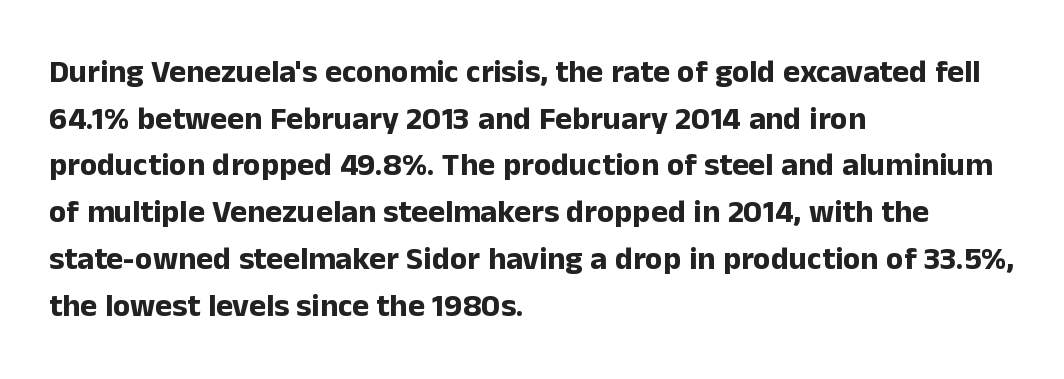
The image shows 32 px bold sans-serif type, upright; set left-aligned, normal line spacing (1.46x), normal letter spacing, not underlined; low stroke contrast and a medium x-height.
